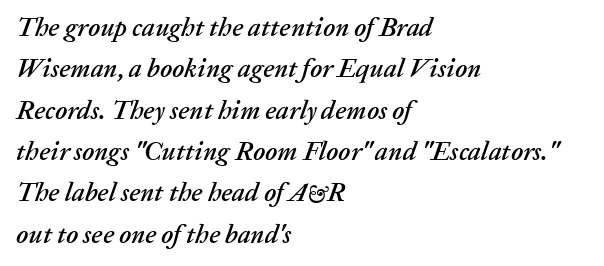
{"italic": "yes", "lean": "right", "slant_degrees": 20, "underline": "no", "align": "left", "line_spacing": "normal", "line_spacing_ratio": 1.59, "letter_spacing": "normal", "letter_spacing_em": 0.0, "glyph_px": 26}
